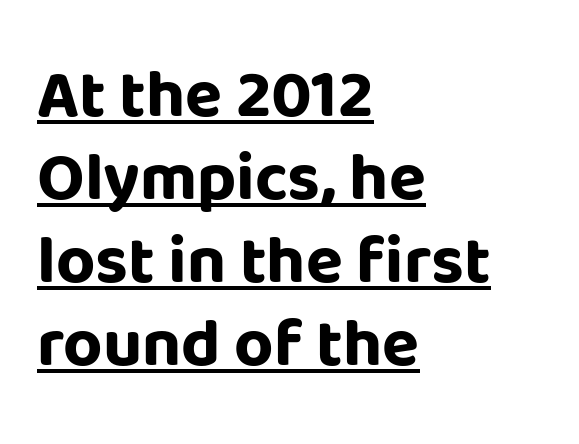
{"serif": "no", "italic": "no", "bold": "yes", "weight": "bold", "width": "normal", "stroke_contrast": "low", "x_height": "large", "monospaced": "no", "underline": "yes", "align": "left", "line_spacing_ratio": 1.22, "letter_spacing": "normal", "letter_spacing_em": 0.0, "glyph_px": 68}
